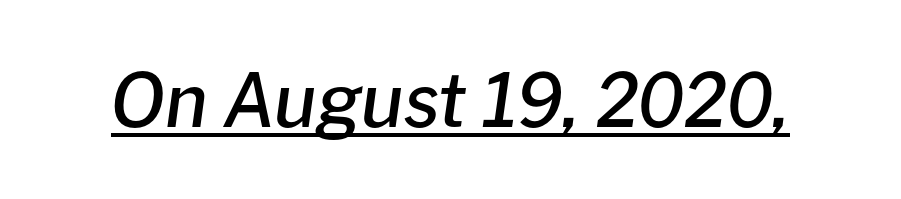
{"italic": "yes", "lean": "right", "slant_degrees": 8, "bold": "semi", "weight": "semibold", "width": "normal", "stroke_contrast": "low", "x_height": "medium", "monospaced": "no", "underline": "yes", "letter_spacing": "normal", "letter_spacing_em": 0.0, "glyph_px": 74}
